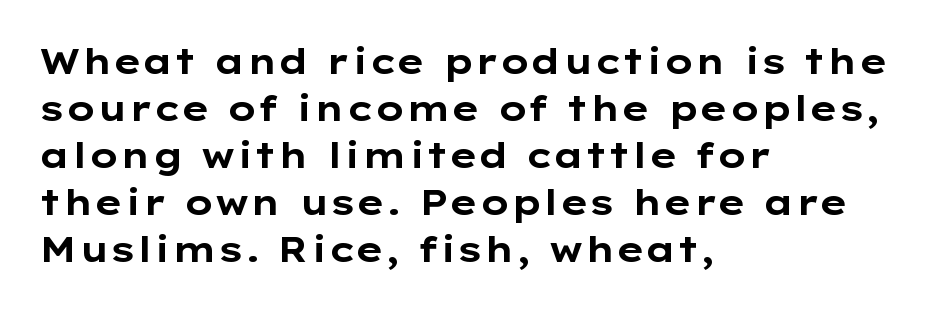
The zone under the glyphs is completely vacant. All the whitespace from short lines collects on the right. Every stem runs plumb, perpendicular to the baseline. Proportional: the letters do not fall into vertical columns. Caption: standard tracking, unaltered.
